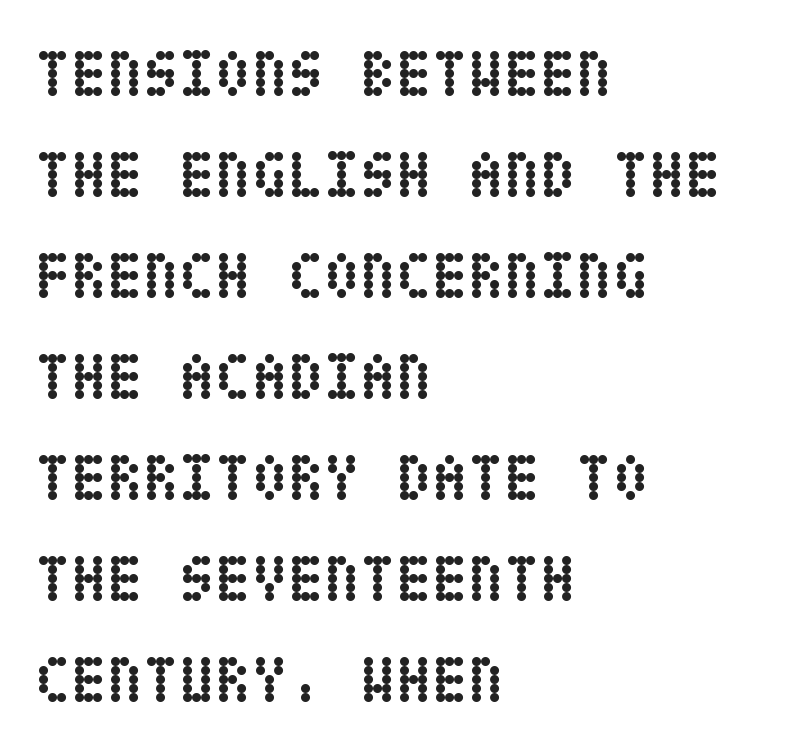
Upright lettering throughout. The specimen omits any rule beneath the text block's lines. Line spacing here is normal. This rendering uses left alignment, leaving the right contour irregular. Heavy, bold letterforms. Standard letterfit; no display-style spreading of the glyphs.
